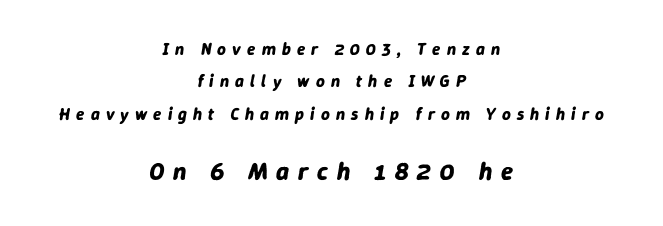
{"italic": "yes", "lean": "right", "slant_degrees": 9, "bold": "yes", "underline": "no", "align": "center", "line_spacing": "loose", "line_spacing_ratio": 1.91, "letter_spacing": "wide", "letter_spacing_em": 0.36, "larger_block": "second", "size_ratio": 1.47, "glyph_px": 25}
